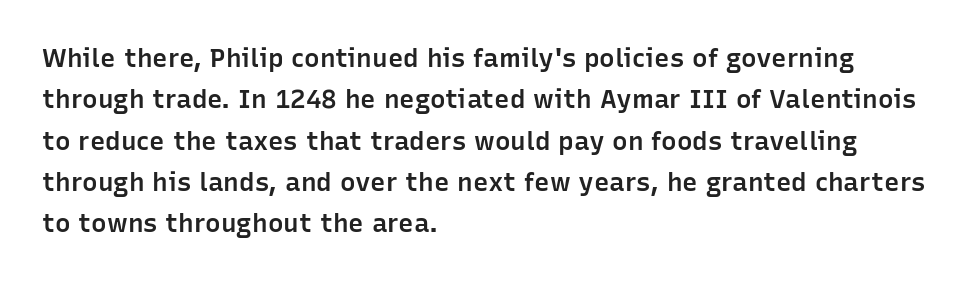
Q: Is the text bold? A: Semi-bold.
Q: Is the text italic (slanted)? A: No, it is upright.
Q: Is the text underlined? A: No.
Q: How is the paragraph aligned? A: Left-aligned.
Q: Is the spacing between letters normal or unusually wide? A: Normal.
Q: Is the spacing between lines tight, normal or loose? A: Normal.
